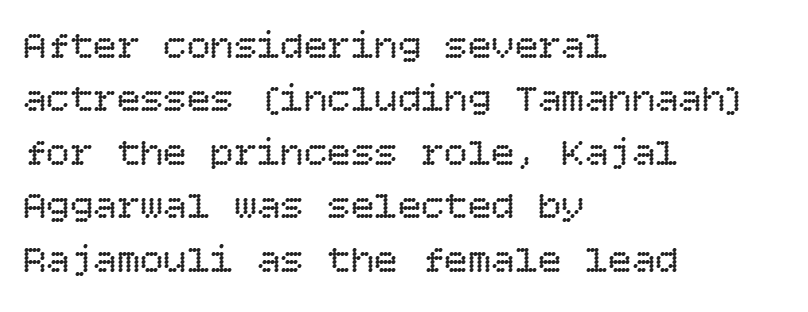
The image shows 39 px regular-weight type, upright; set left-aligned, normal line spacing (1.37x), normal letter spacing, not underlined; low stroke contrast and a large x-height.
